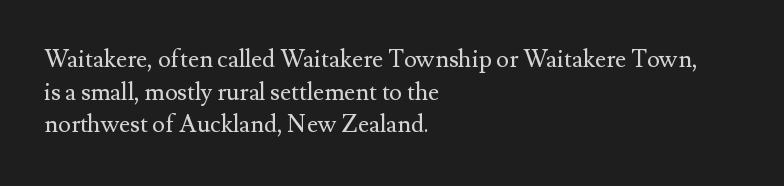
{"italic": "no", "bold": "no", "underline": "no", "align": "left", "line_spacing": "normal", "line_spacing_ratio": 1.36, "letter_spacing": "normal", "letter_spacing_em": 0.0, "glyph_px": 24}
